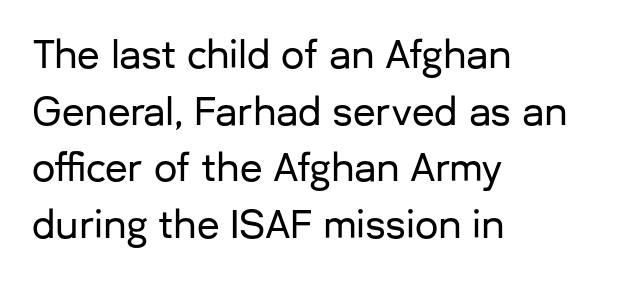
Q: Is the text italic (slanted)? A: No, it is upright.
Q: Is the typeface a serif or a sans-serif typeface? A: Sans-serif.
Q: Is the text underlined? A: No.
Q: How is the paragraph aligned? A: Left-aligned.
Q: Is the spacing between letters normal or unusually wide? A: Normal.
Q: Is the spacing between lines tight, normal or loose? A: Normal.
Q: Width (condensed, normal, or wide)? A: Normal.
Q: Stroke contrast? A: Low.
Q: x-height? A: Medium.
Q: Monospaced? A: No.
